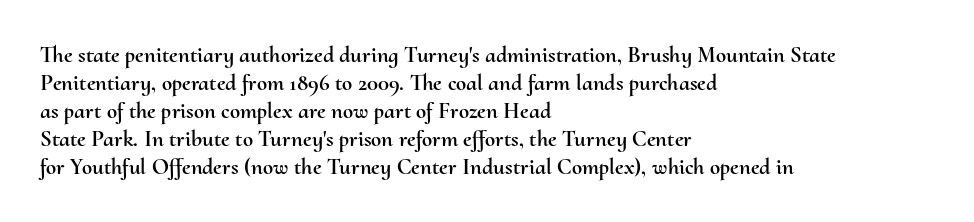
{"italic": "no", "underline": "no", "align": "left", "line_spacing_ratio": 1.22, "letter_spacing": "normal", "letter_spacing_em": 0.0, "glyph_px": 23}
